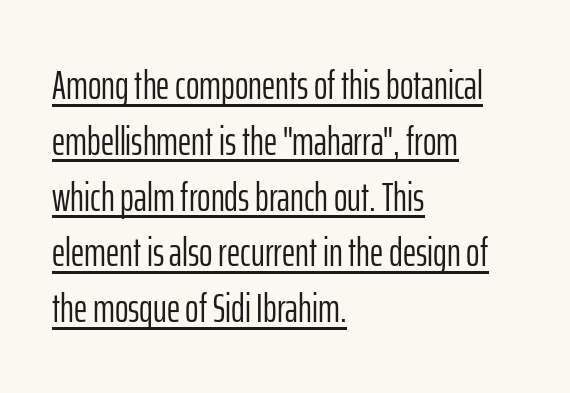
{"serif": "no", "italic": "no", "bold": "no", "weight": "light", "width": "condensed", "stroke_contrast": "low", "x_height": "medium", "monospaced": "no", "underline": "yes", "align": "left", "line_spacing": "normal", "line_spacing_ratio": 1.36, "letter_spacing": "normal", "letter_spacing_em": 0.0, "glyph_px": 41}
